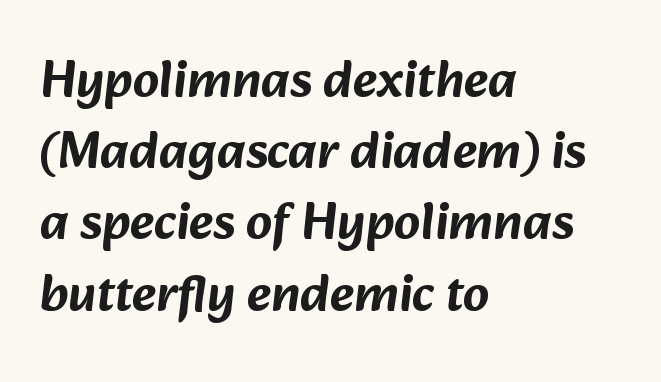
{"serif": "no", "width": "normal", "stroke_contrast": "low", "x_height": "medium", "monospaced": "no", "underline": "no", "align": "left", "line_spacing": "normal", "line_spacing_ratio": 1.37, "letter_spacing": "normal", "letter_spacing_em": 0.0, "glyph_px": 52}
